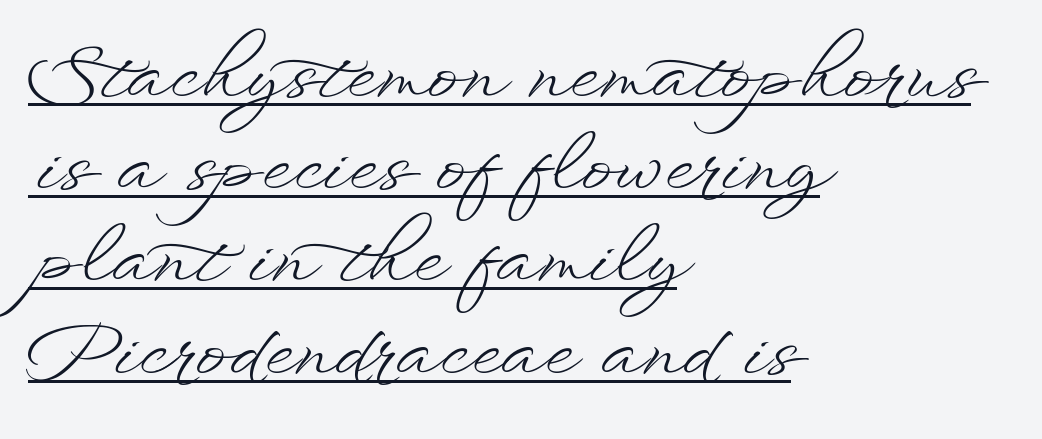
The image shows 75 px light, wide type; set left-aligned, line spacing 1.23x, normal letter spacing, underlined; low stroke contrast and a small x-height.
